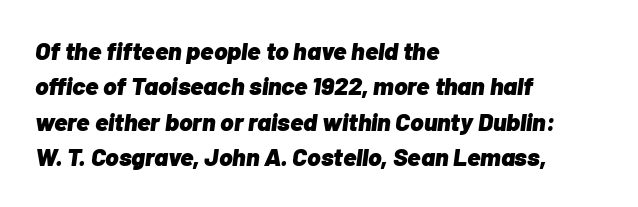
Q: Is the text bold? A: Yes.
Q: Is the text italic (slanted)? A: Yes, it leans right by about 7 degrees.
Q: Is the text underlined? A: No.
Q: How is the paragraph aligned? A: Left-aligned.
Q: Is the spacing between letters normal or unusually wide? A: Normal.
Q: Is the spacing between lines tight, normal or loose? A: Normal.
